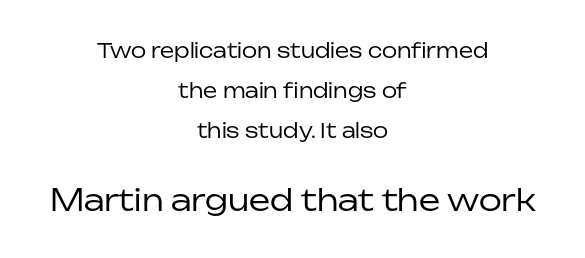
{"serif": "no", "italic": "no", "bold": "no", "weight": "regular", "width": "normal", "stroke_contrast": "low", "x_height": "medium", "monospaced": "no", "underline": "no", "align": "center", "line_spacing": "loose", "line_spacing_ratio": 2.01, "letter_spacing": "normal", "letter_spacing_em": 0.0, "larger_block": "second", "size_ratio": 1.5, "glyph_px": 30}
